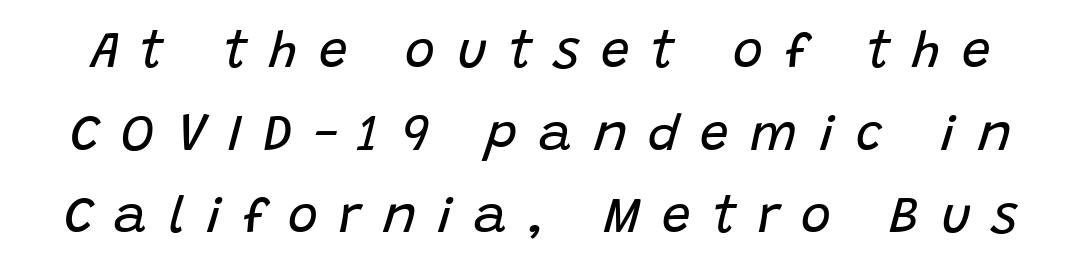
Between one letter and the next there's a generous, obvious gap. A typesetter would call this proportional, since set widths differ per character. These glyphs show unthickened strokes, regular width or finer. You can tell it's italic because the verticals aren't actually vertical.
